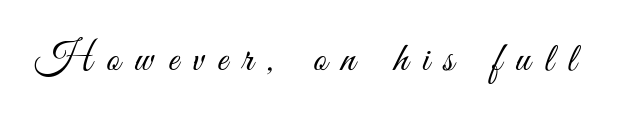
Q: Is the text bold? A: No.
Q: Is the text italic (slanted)? A: Yes.
Q: Is the typeface a serif or a sans-serif typeface? A: Sans-serif.
Q: Is the text underlined? A: No.
Q: Is the spacing between letters normal or unusually wide? A: Unusually wide.
Q: Width (condensed, normal, or wide)? A: Condensed.
Q: Stroke contrast? A: Medium.
Q: x-height? A: Small.
Q: Monospaced? A: No.
